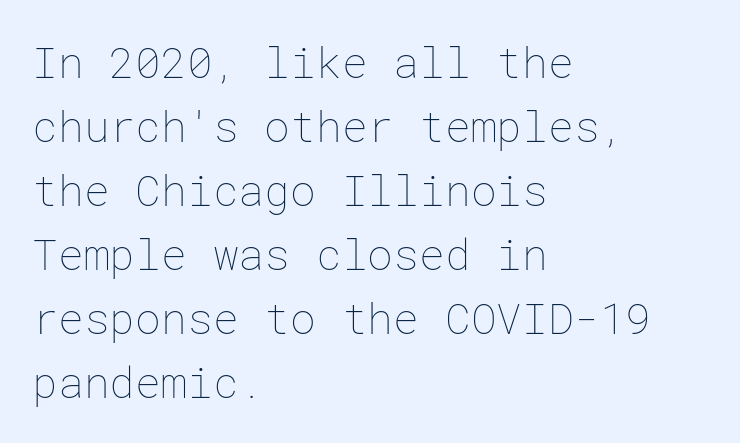
Bold? No — there's no thickening of the strokes. The typography opts for an upright posture over an oblique one. Nobody touched the tracking dial on this one. Descenders are the only things crossing below the line. The typesetter chose a ragged-right arrangement here.
